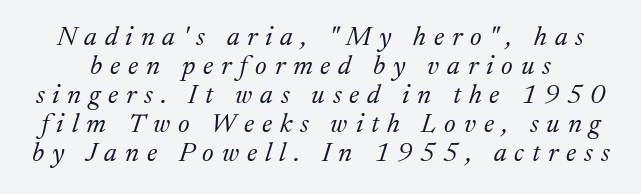
Q: Is the text bold? A: No.
Q: Is the text italic (slanted)? A: Yes, it leans right by about 17 degrees.
Q: Is the text underlined? A: No.
Q: Is the spacing between letters normal or unusually wide? A: Unusually wide.
Q: Is the spacing between lines tight, normal or loose? A: Tight.
